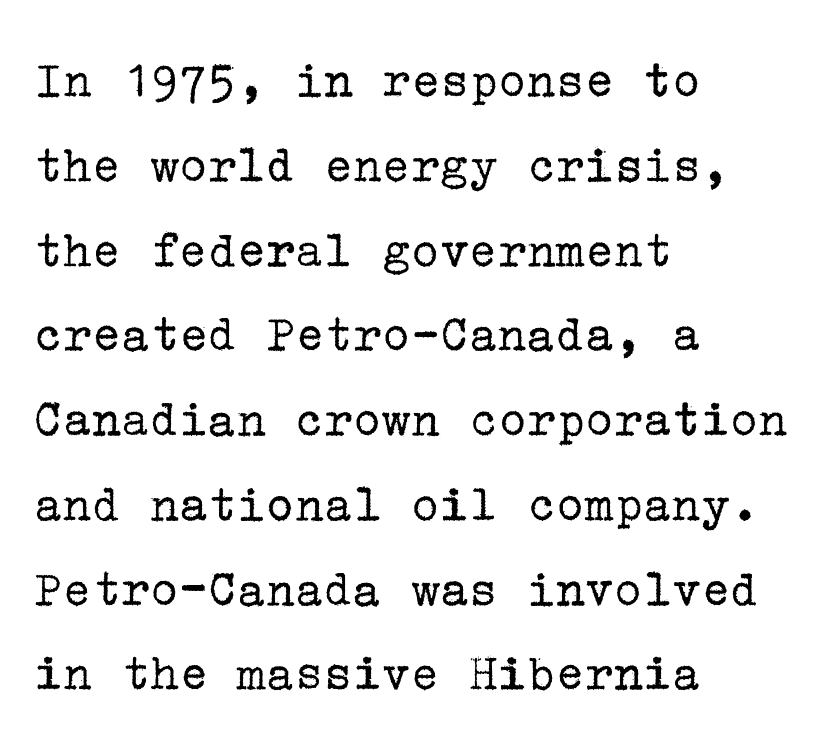
Nope, not italic — everything's standing straight. Regarding serifs, this sample has them. Short note: letters normally spaced. Weight: regular or lighter. The text block is weighted toward the left margin, trailing off unevenly rightward.
